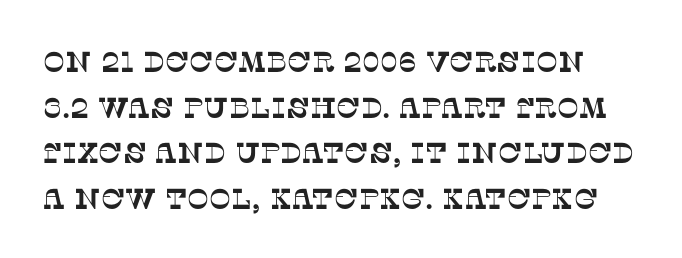
Q: Is the typeface a serif or a sans-serif typeface? A: Serif.
Q: Is the text underlined? A: No.
Q: Is the spacing between letters normal or unusually wide? A: Normal.
Q: Is the spacing between lines tight, normal or loose? A: Normal.
Q: Width (condensed, normal, or wide)? A: Normal.
Q: Stroke contrast? A: Low.
Q: x-height? A: Large.
Q: Monospaced? A: No.
